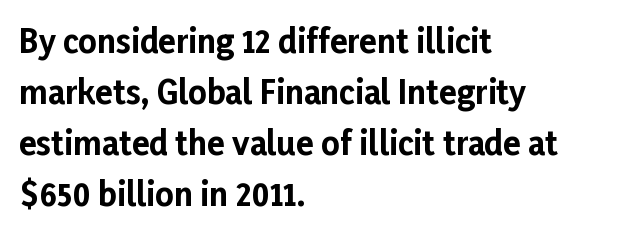
The image shows 32 px bold sans-serif type, upright; set left-aligned, normal line spacing (1.59x), normal letter spacing, not underlined; low stroke contrast and a medium x-height.
